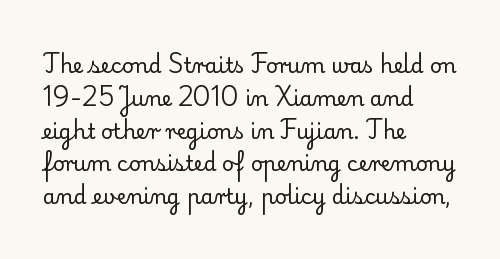
{"italic": "no", "bold": "no", "underline": "no", "align": "left", "line_spacing": "normal", "line_spacing_ratio": 1.56, "letter_spacing": "normal", "letter_spacing_em": 0.0, "glyph_px": 21}
